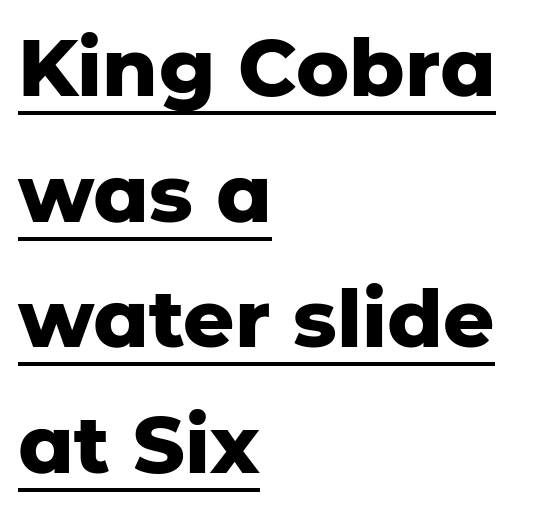
{"serif": "no", "italic": "no", "bold": "yes", "weight": "heavy", "width": "normal", "stroke_contrast": "low", "x_height": "medium", "monospaced": "no", "underline": "yes", "align": "left", "line_spacing": "normal", "line_spacing_ratio": 1.57, "letter_spacing": "normal", "letter_spacing_em": 0.0, "glyph_px": 80}
